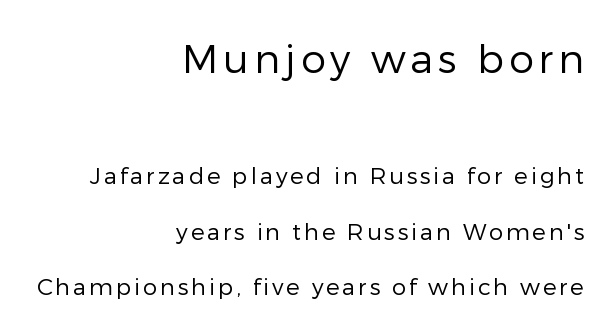
The image shows 40 px regular-weight sans-serif type, upright; set right-aligned, loose line spacing (2.41x), not underlined; the first (top) block is 1.74x larger; low stroke contrast and a medium x-height.
